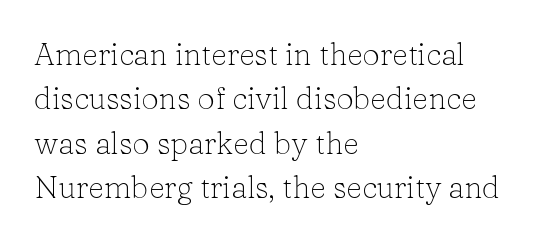
The image shows 31 px light serif type, upright; set left-aligned, normal line spacing (1.43x), normal letter spacing, not underlined; low stroke contrast and a medium x-height.
